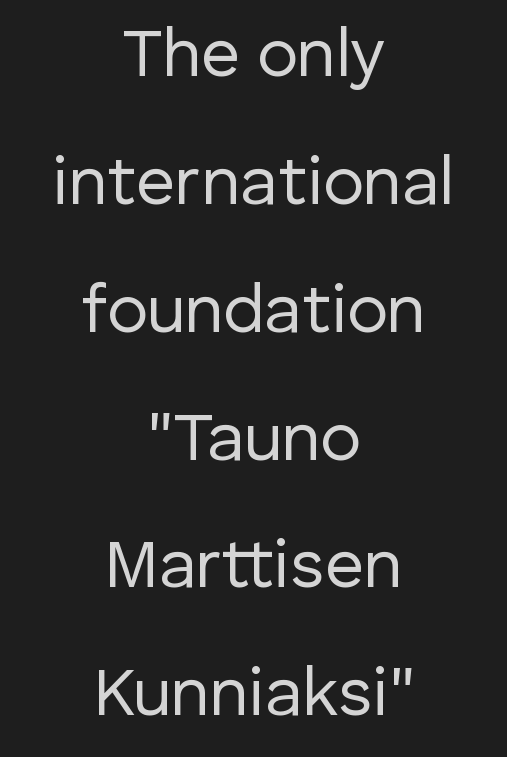
The image shows 68 px regular-weight sans-serif type, upright; set centered, line spacing 1.88x, normal letter spacing, not underlined; low stroke contrast and a medium x-height.
